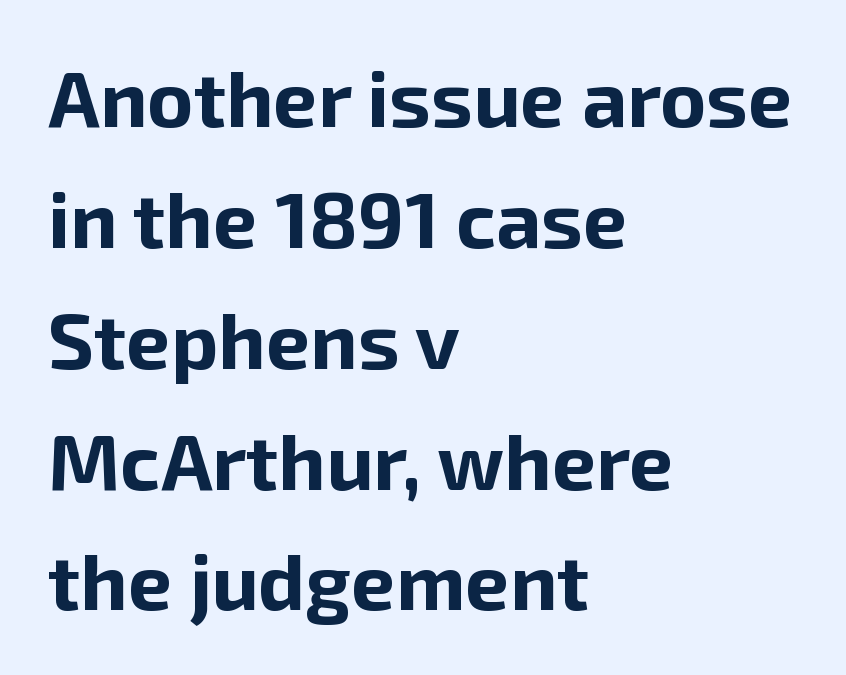
Q: Is the text bold? A: Yes.
Q: Is the text italic (slanted)? A: No, it is upright.
Q: Is the typeface a serif or a sans-serif typeface? A: Sans-serif.
Q: Is the text underlined? A: No.
Q: How is the paragraph aligned? A: Left-aligned.
Q: Is the spacing between letters normal or unusually wide? A: Normal.
Q: Is the spacing between lines tight, normal or loose? A: Normal.
Q: Width (condensed, normal, or wide)? A: Normal.
Q: Stroke contrast? A: Low.
Q: x-height? A: Medium.
Q: Monospaced? A: No.
